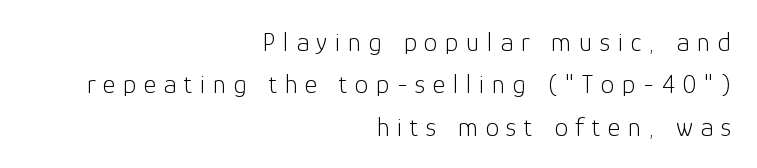
Caption: face not bold, strokes unweighted. Normally led — the rows are evenly, conventionally spaced. Casual observation: everything's shoved over to the right. The type sits square on the baseline with zero lean. What stands out about the letter spacing? Its width — letters are far apart. Letters rest on an invisible, unmarked baseline.
